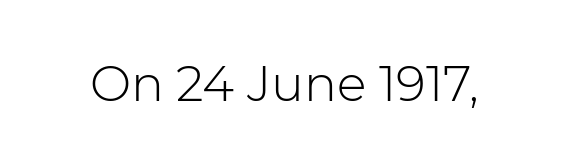
Ink coverage per letter is moderate at most. The glyphs are unaccompanied by any horizontal stroke below them. This is the regular roman posture of the typeface. Letter spacing: default.
